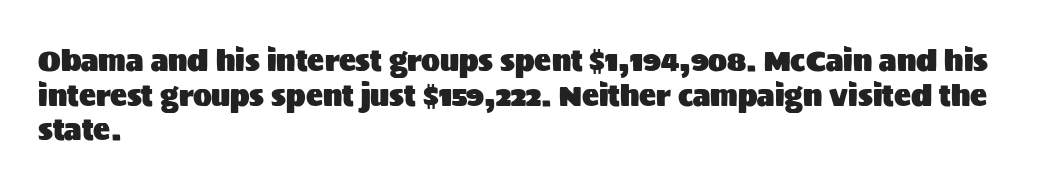
The image shows 28 px sans-serif type, upright; set left-aligned, line spacing 1.24x, normal letter spacing, not underlined; medium stroke contrast and a large x-height.
